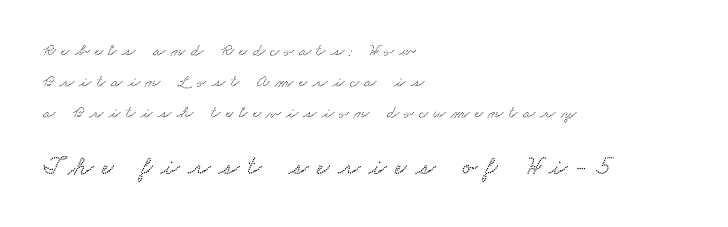
The image shows 26 px text type; set left-aligned, line spacing 1.81x, unusually wide letter spacing (+0.33 em), not underlined; the second (bottom) block is 1.53x larger.
